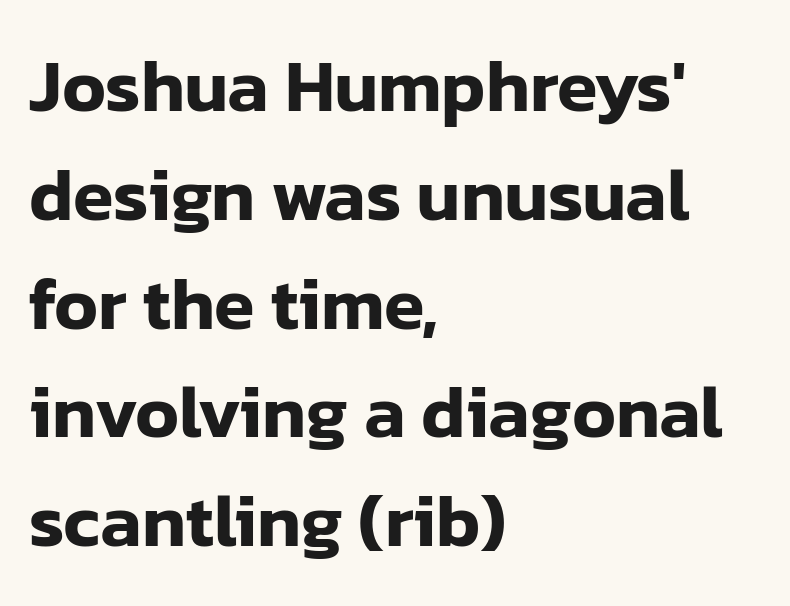
Q: Is the text italic (slanted)? A: No, it is upright.
Q: Is the typeface a serif or a sans-serif typeface? A: Sans-serif.
Q: Is the text underlined? A: No.
Q: How is the paragraph aligned? A: Left-aligned.
Q: Is the spacing between letters normal or unusually wide? A: Normal.
Q: Is the spacing between lines tight, normal or loose? A: Normal.
Q: Width (condensed, normal, or wide)? A: Normal.
Q: Stroke contrast? A: Low.
Q: x-height? A: Medium.
Q: Monospaced? A: No.
